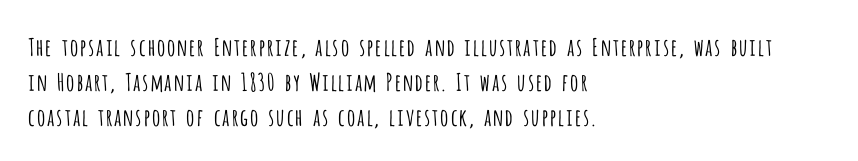
Q: Is the text bold? A: No.
Q: Is the text italic (slanted)? A: No, it is upright.
Q: Is the text underlined? A: No.
Q: How is the paragraph aligned? A: Left-aligned.
Q: Is the spacing between letters normal or unusually wide? A: Normal.
Q: Is the spacing between lines tight, normal or loose? A: Normal.
